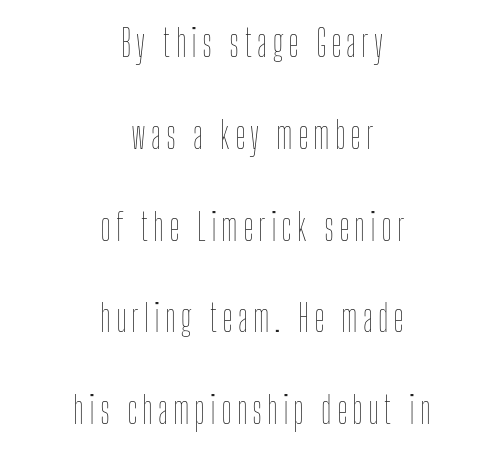
The image shows 37 px thin, condensed type, upright; set centered, loose line spacing (2.48x), not underlined; low stroke contrast and a medium x-height.
